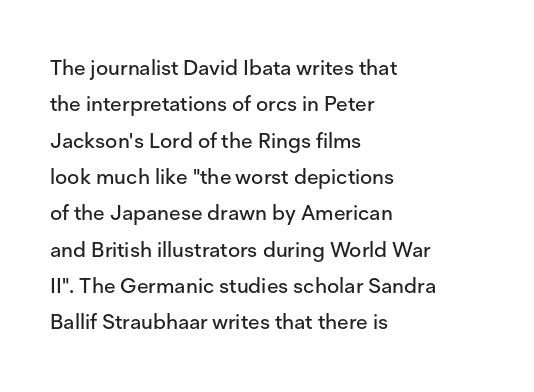
{"italic": "no", "underline": "no", "align": "left", "line_spacing_ratio": 1.73, "letter_spacing": "normal", "letter_spacing_em": 0.0, "glyph_px": 21}
